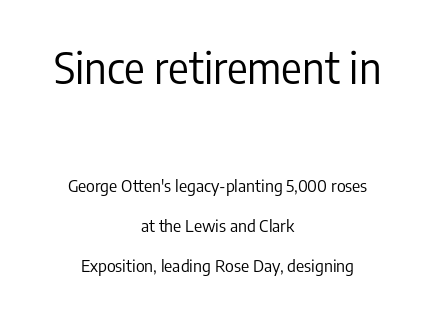
Each letter's strokes conclude bluntly, with no projecting serifs. Vertical stems look standard width or narrower in stroke. Does the lettering tilt? It doesn't — this is upright. The letters in the upper block stand taller than those in the block below. The compositor balanced each line on the midline. Inter-character spacing is left at the font's built-in metrics.
